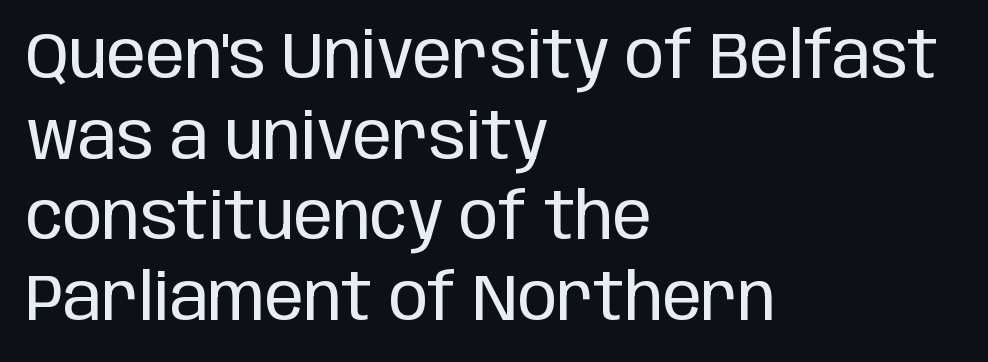
The image shows 65 px regular-weight, condensed sans-serif type, upright; set left-aligned, line spacing 1.24x, normal letter spacing, not underlined; low stroke contrast and a large x-height.
